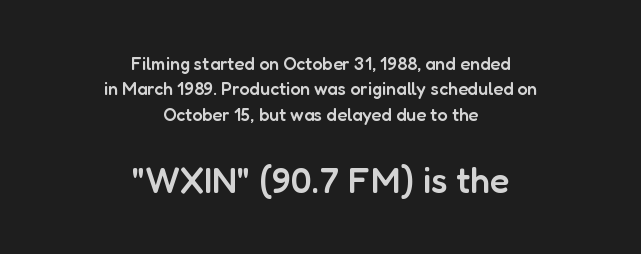
Underlining? Definitely not there. This sample has the flowing, uneven cadence of proportional lettering. Both edges are ragged and mirror each other, which tells us the setting is centered. The later block is typeset at a bigger size than the earlier block.
